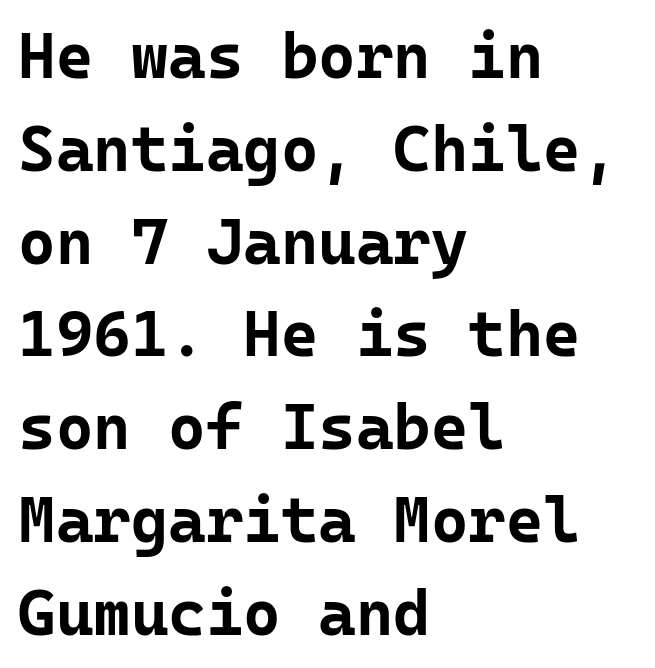
Q: Is the text bold? A: Yes.
Q: Is the text italic (slanted)? A: No, it is upright.
Q: Is the typeface a serif or a sans-serif typeface? A: Sans-serif.
Q: Is the text underlined? A: No.
Q: How is the paragraph aligned? A: Left-aligned.
Q: Is the spacing between letters normal or unusually wide? A: Normal.
Q: Is the spacing between lines tight, normal or loose? A: Normal.
Q: Width (condensed, normal, or wide)? A: Normal.
Q: Stroke contrast? A: Low.
Q: x-height? A: Medium.
Q: Monospaced? A: Yes.
